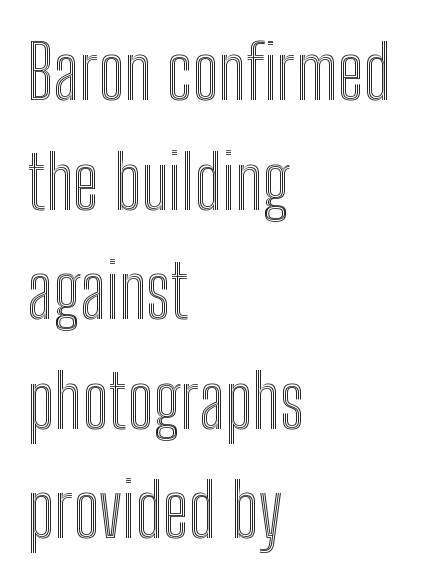
The image shows 74 px condensed type, upright; set left-aligned, normal line spacing (1.48x), normal letter spacing, not underlined; a medium x-height.
